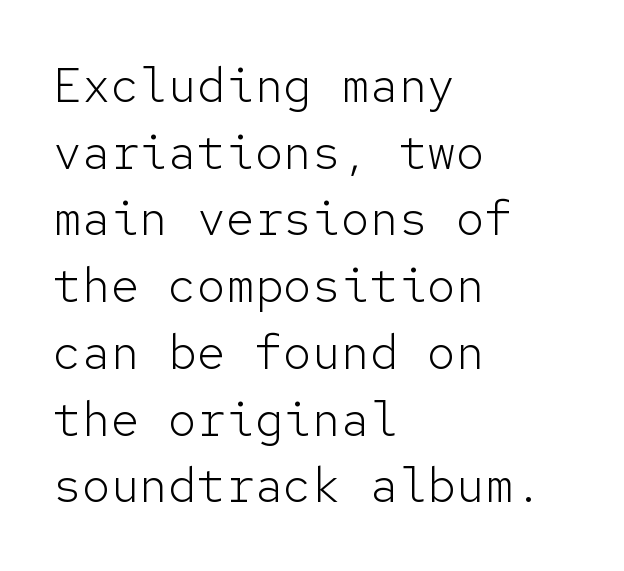
{"serif": "no", "italic": "no", "bold": "no", "weight": "light", "width": "normal", "stroke_contrast": "low", "x_height": "medium", "monospaced": "yes", "underline": "no", "align": "left", "line_spacing": "normal", "line_spacing_ratio": 1.39, "letter_spacing": "normal", "letter_spacing_em": 0.0, "glyph_px": 48}
